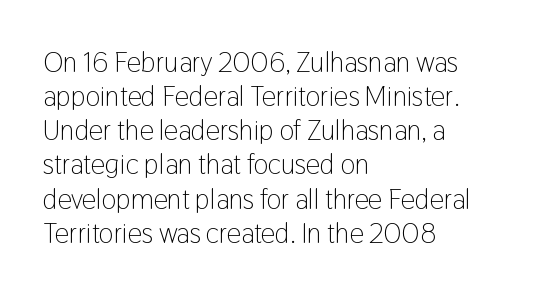
Posture: straight, roman, zero tilt. Descenders hang freely into open space. The face looks like a standard text weight, possibly lighter. A classic flush-left, rag-right setting is used for this passage.
